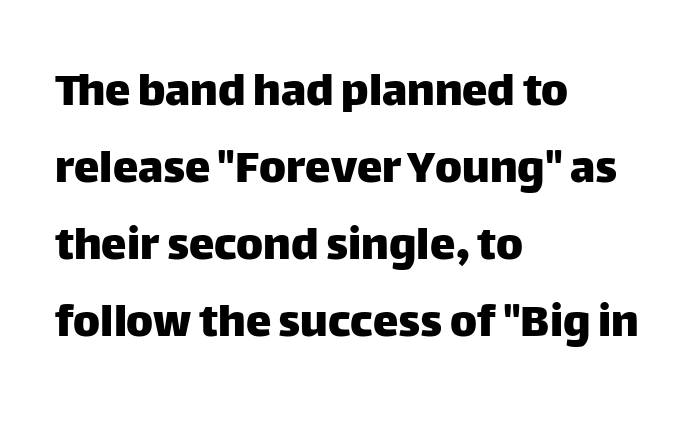
The image shows 51 px sans-serif type, upright; set left-aligned, normal line spacing (1.51x), normal letter spacing, not underlined; low stroke contrast and a large x-height.
